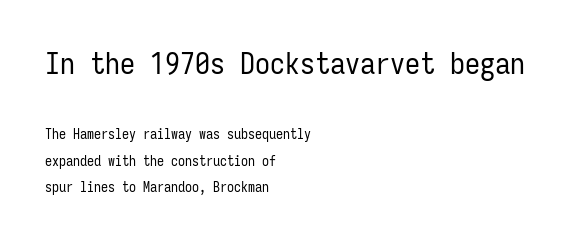
{"serif": "no", "italic": "no", "bold": "no", "weight": "regular", "width": "condensed", "stroke_contrast": "low", "x_height": "medium", "monospaced": "yes", "underline": "no", "align": "left", "line_spacing_ratio": 1.88, "letter_spacing": "normal", "letter_spacing_em": 0.0, "larger_block": "first", "size_ratio": 2.14, "glyph_px": 30}
